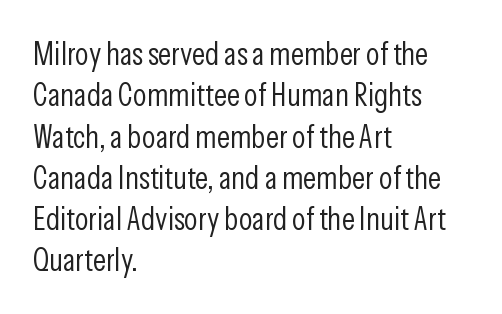
Designer's note — italics off, roman on. Clear beneath every line of the passage. You could not count columns in this text — the font is proportionally spaced. Letter spacing: default. The text block is weighted toward the left margin, trailing off unevenly rightward.
